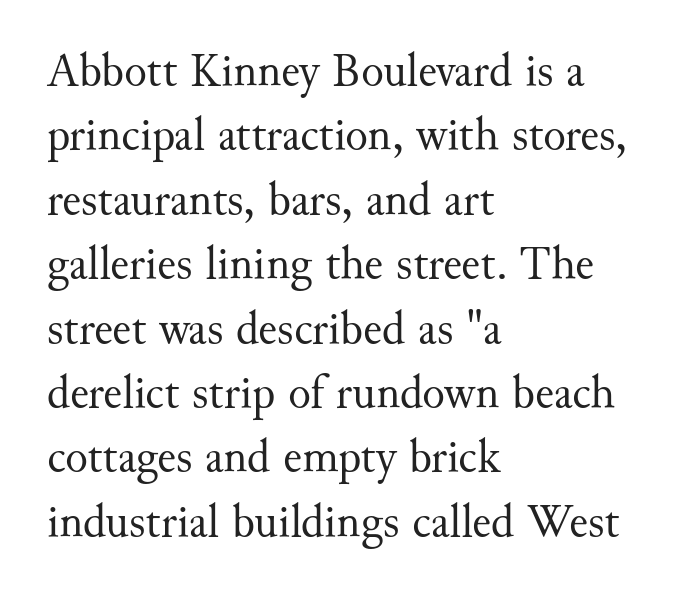
{"serif": "yes", "italic": "no", "bold": "no", "weight": "regular", "width": "normal", "stroke_contrast": "medium", "x_height": "small", "monospaced": "no", "underline": "no", "align": "left", "line_spacing": "normal", "line_spacing_ratio": 1.37, "letter_spacing": "normal", "letter_spacing_em": 0.0, "glyph_px": 47}
